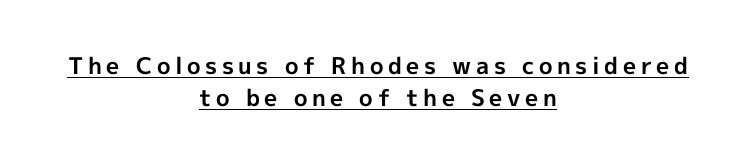
The image shows 23 px bold type, upright; set centered, normal line spacing (1.4x), unusually wide letter spacing (+0.2 em), underlined.
